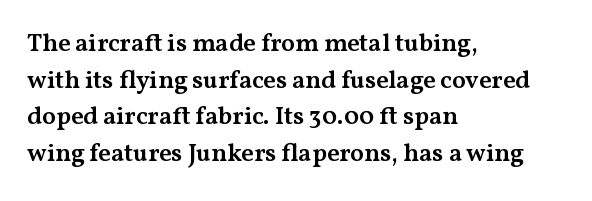
Q: Is the text bold? A: Semi-bold.
Q: Is the text italic (slanted)? A: No, it is upright.
Q: Is the text underlined? A: No.
Q: How is the paragraph aligned? A: Left-aligned.
Q: Is the spacing between letters normal or unusually wide? A: Normal.
Q: Is the spacing between lines tight, normal or loose? A: Normal.
